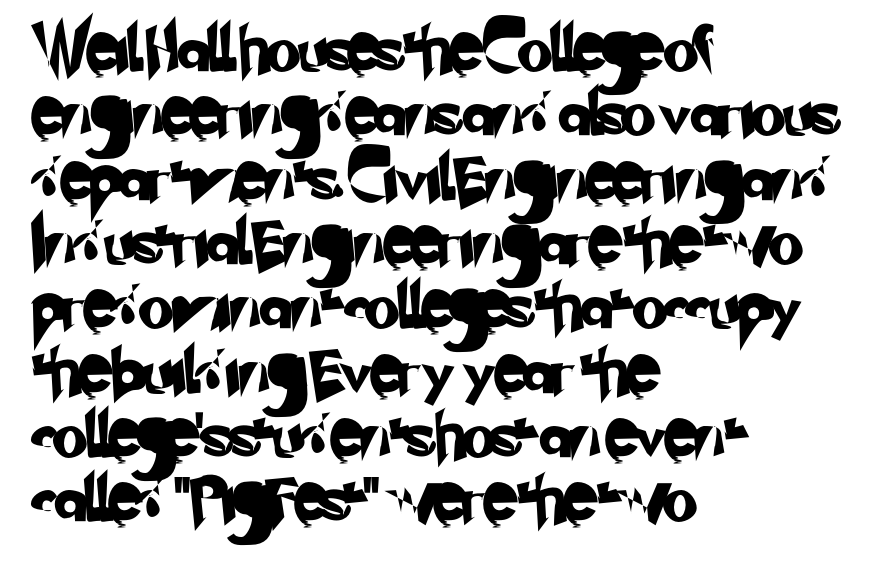
{"serif": "no", "width": "normal", "stroke_contrast": "low", "x_height": "small", "monospaced": "no", "underline": "no", "align": "left", "line_spacing": "normal", "line_spacing_ratio": 1.43, "letter_spacing": "normal", "letter_spacing_em": 0.0, "glyph_px": 45}
